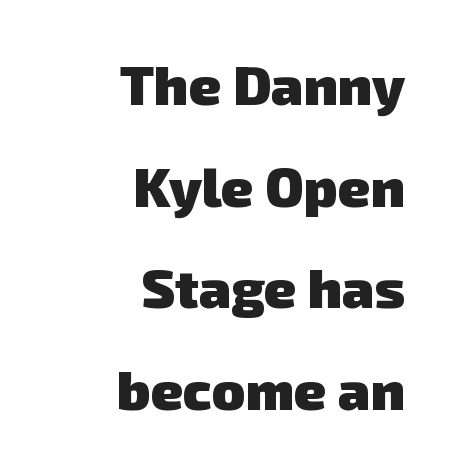
Q: Is the text bold? A: Yes.
Q: Is the typeface a serif or a sans-serif typeface? A: Sans-serif.
Q: Is the text underlined? A: No.
Q: How is the paragraph aligned? A: Right-aligned.
Q: Is the spacing between letters normal or unusually wide? A: Normal.
Q: Width (condensed, normal, or wide)? A: Normal.
Q: Stroke contrast? A: Low.
Q: x-height? A: Medium.
Q: Monospaced? A: No.
